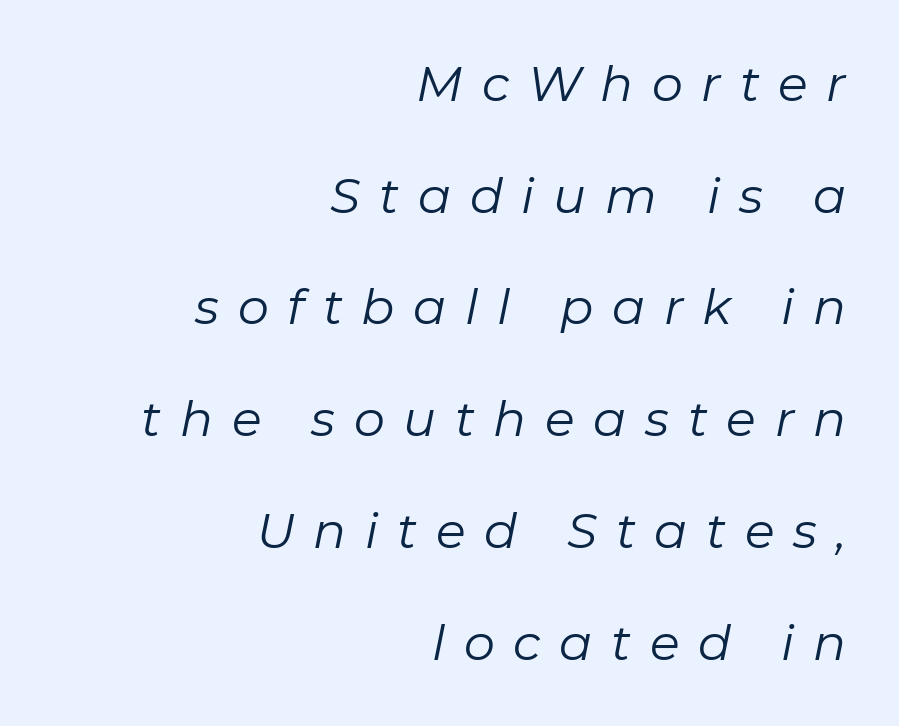
Q: Is the text bold? A: No.
Q: Is the text italic (slanted)? A: Yes, it leans right by about 11 degrees.
Q: Is the text underlined? A: No.
Q: How is the paragraph aligned? A: Right-aligned.
Q: Is the spacing between letters normal or unusually wide? A: Unusually wide.
Q: Is the spacing between lines tight, normal or loose? A: Loose.
Q: Width (condensed, normal, or wide)? A: Normal.
Q: Stroke contrast? A: Low.
Q: x-height? A: Medium.
Q: Monospaced? A: No.
